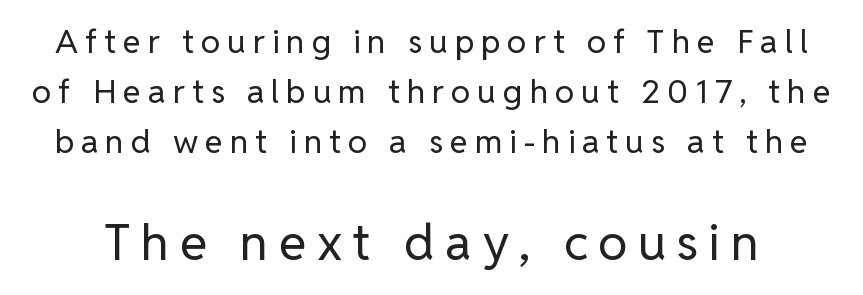
Q: Is the text bold? A: No.
Q: Is the text italic (slanted)? A: No, it is upright.
Q: Is the typeface a serif or a sans-serif typeface? A: Sans-serif.
Q: Is the text underlined? A: No.
Q: Is the spacing between letters normal or unusually wide? A: Unusually wide.
Q: Is the spacing between lines tight, normal or loose? A: Normal.
Q: Which block of text is set in a larger size, the first (top) or the second (bottom)? A: The second (bottom) one.
Q: Width (condensed, normal, or wide)? A: Normal.
Q: Stroke contrast? A: Low.
Q: x-height? A: Medium.
Q: Monospaced? A: No.
